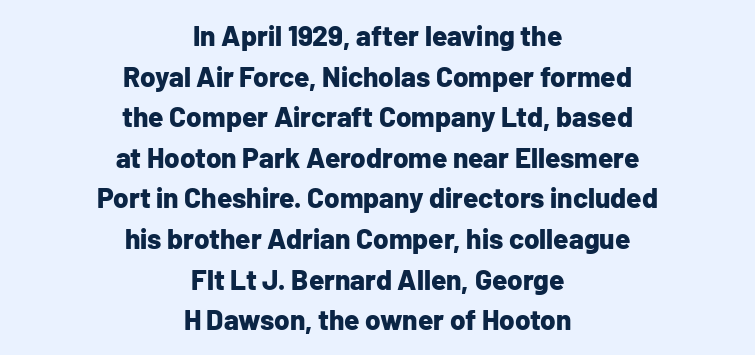
Q: Is the text bold? A: Yes.
Q: Is the text italic (slanted)? A: No, it is upright.
Q: Is the typeface a serif or a sans-serif typeface? A: Sans-serif.
Q: Is the text underlined? A: No.
Q: How is the paragraph aligned? A: Centered.
Q: Is the spacing between letters normal or unusually wide? A: Normal.
Q: Is the spacing between lines tight, normal or loose? A: Normal.
Q: Width (condensed, normal, or wide)? A: Normal.
Q: Stroke contrast? A: Low.
Q: x-height? A: Medium.
Q: Monospaced? A: No.
